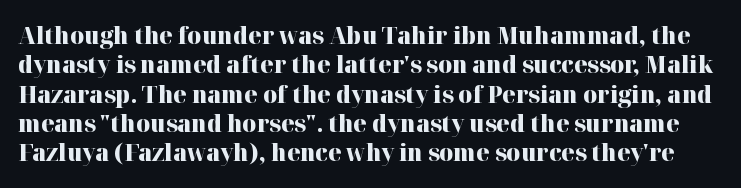
The image shows 24 px bold type, upright; set line spacing 1.22x, normal letter spacing, not underlined.
